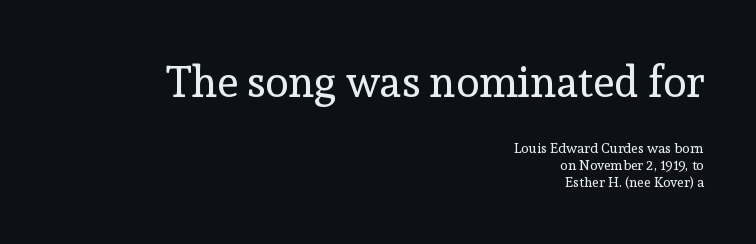
{"serif": "yes", "italic": "no", "bold": "no", "weight": "regular", "width": "normal", "x_height": "medium", "monospaced": "no", "underline": "no", "align": "right", "line_spacing_ratio": 1.21, "letter_spacing": "normal", "letter_spacing_em": 0.0, "larger_block": "first", "size_ratio": 3.07, "glyph_px": 43}
